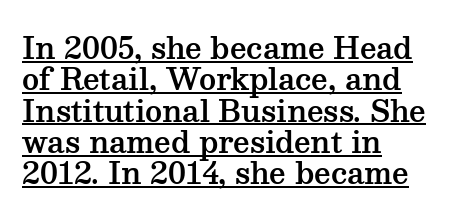
The face used here is seriffed, in the tradition of book romans. These characters rest on top of a visible drawn line. In terms of letterspacing, this is plain default setting. Every stem runs plumb, perpendicular to the baseline.
